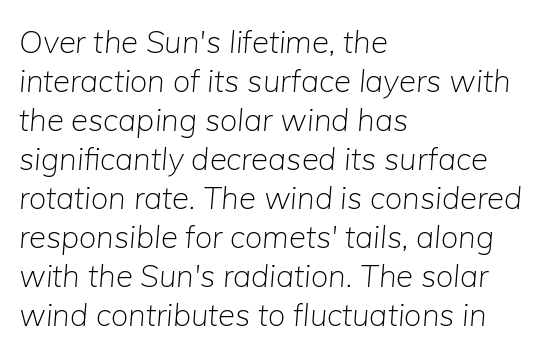
{"italic": "yes", "lean": "right", "slant_degrees": 5, "bold": "no", "weight": "light", "width": "normal", "stroke_contrast": "low", "x_height": "medium", "monospaced": "no", "underline": "no", "align": "left", "line_spacing": "normal", "line_spacing_ratio": 1.26, "letter_spacing": "normal", "letter_spacing_em": 0.0, "glyph_px": 31}
